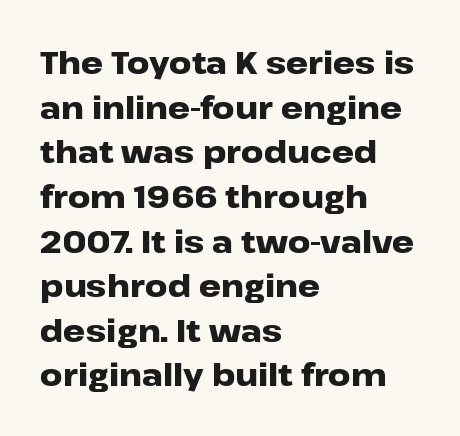
The image shows 31 px heavy, wide sans-serif type, upright; set left-aligned, normal line spacing (1.44x), normal letter spacing, not underlined; low stroke contrast and a medium x-height.
